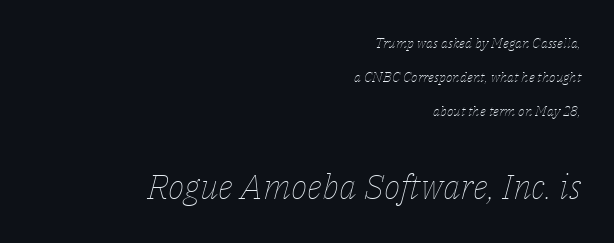
Notice how the stems are inclined rather than vertical — that's the hallmark of italics. The second block has been scaled up relative to the first. Is the type heavy? It reads as light-to-regular instead. One-word summary of the alignment: right. Character widths vary here, with narrow letters taking less room than wide ones.
